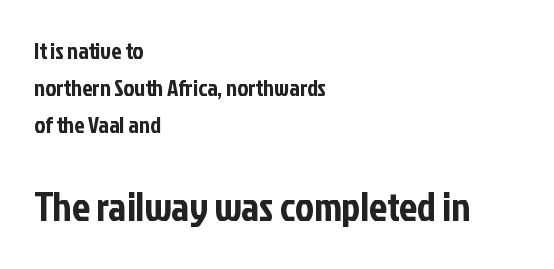
Q: Is the text italic (slanted)? A: No, it is upright.
Q: Is the typeface a serif or a sans-serif typeface? A: Sans-serif.
Q: Is the text underlined? A: No.
Q: How is the paragraph aligned? A: Left-aligned.
Q: Is the spacing between letters normal or unusually wide? A: Normal.
Q: Is the spacing between lines tight, normal or loose? A: Normal.
Q: Which block of text is set in a larger size, the first (top) or the second (bottom)? A: The second (bottom) one.
Q: Width (condensed, normal, or wide)? A: Condensed.
Q: Stroke contrast? A: Low.
Q: x-height? A: Medium.
Q: Monospaced? A: No.
